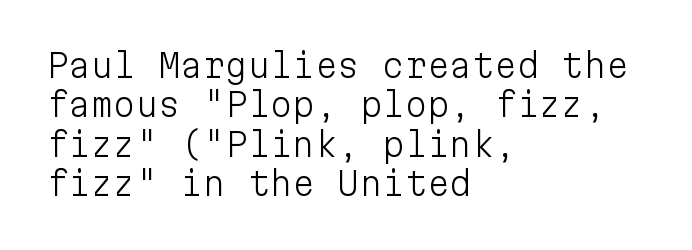
A roman cut, with each character standing at attention. Weight: not bold — regular or lighter. Note the uniform advance width — an 'i' takes as much space as an 'm'. Short and long lines alike share a common starting point at left. The specimen omits any rule beneath the text block's lines. Short note: letters normally spaced.
